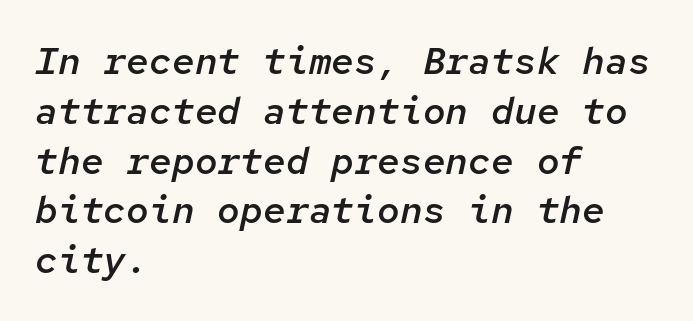
Caption: semibold face, moderately heavy strokes. Each word holds together tightly as a unit, with standard inter-letter gaps. The space beneath each line is pristine and unruled. The face used here is monospaced, like something from a code editor.
